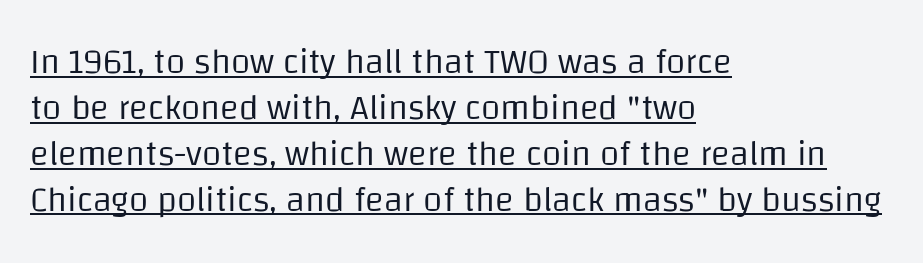
Q: Is the text bold? A: No.
Q: Is the text italic (slanted)? A: No, it is upright.
Q: Is the typeface a serif or a sans-serif typeface? A: Sans-serif.
Q: Is the text underlined? A: Yes.
Q: How is the paragraph aligned? A: Left-aligned.
Q: Is the spacing between letters normal or unusually wide? A: Normal.
Q: Is the spacing between lines tight, normal or loose? A: Normal.
Q: Width (condensed, normal, or wide)? A: Normal.
Q: Stroke contrast? A: Low.
Q: x-height? A: Large.
Q: Monospaced? A: No.
